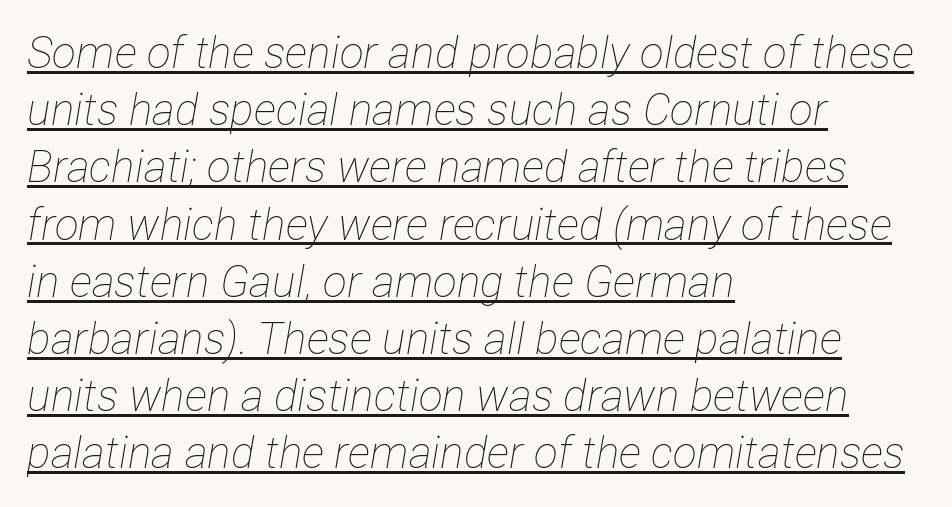
Heft: none added — not bold. Character widths vary here, with narrow letters taking less room than wide ones. The sample's only ornament is a line tracing under the words. Students, observe: this is what conventionally led text looks like. This rendering uses left alignment, leaving the right contour irregular. Would a proofreader flag this as italicized? Yes.
